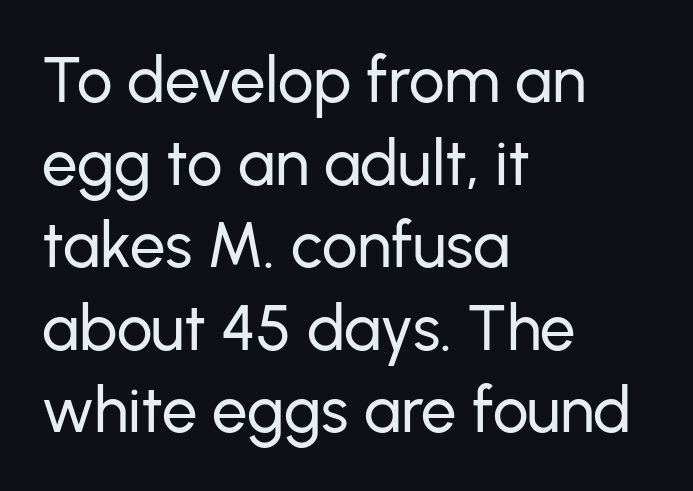
Q: Is the text italic (slanted)? A: No, it is upright.
Q: Is the typeface a serif or a sans-serif typeface? A: Sans-serif.
Q: Is the text underlined? A: No.
Q: How is the paragraph aligned? A: Left-aligned.
Q: Is the spacing between letters normal or unusually wide? A: Normal.
Q: Is the spacing between lines tight, normal or loose? A: Normal.
Q: Width (condensed, normal, or wide)? A: Normal.
Q: Stroke contrast? A: Low.
Q: x-height? A: Medium.
Q: Monospaced? A: No.
